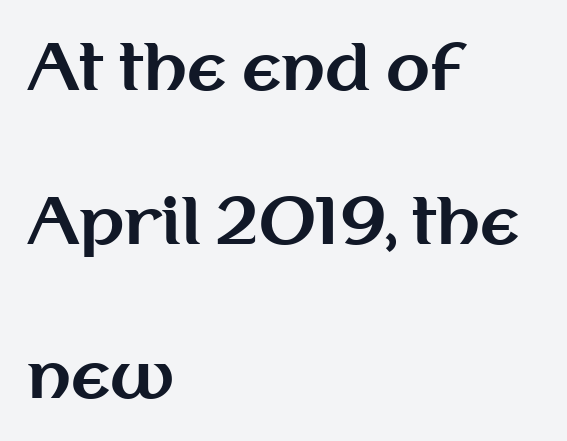
The paragraph has a hard left edge and a soft right edge. The horizontal fit of the characters is conventional and even. Observe the absence of serifs on each vertical stroke in this sample. This rendering features lettering with no underline. Looks like regular typesetting: each glyph gets only the width it needs.
